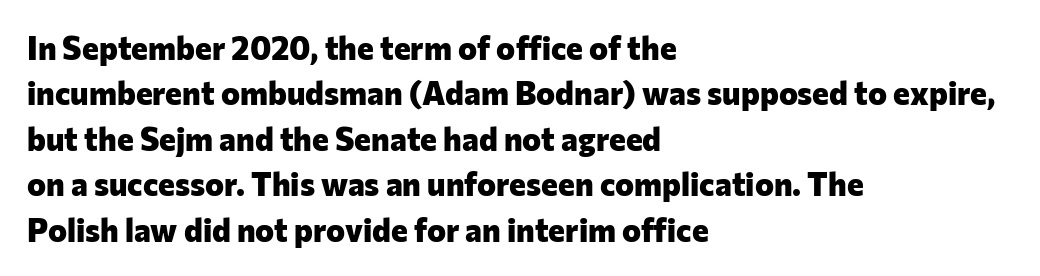
This is roman type, the default non-slanted kind. Is the type bold? Yes — the strokes are clearly thick and heavy. Any mark beneath the type? The region is blank. A student would call this left alignment; a typographer would say flush left, rag right. Looks like regular typesetting: each glyph gets only the width it needs. Stroke terminals: plain, sans-serif.
